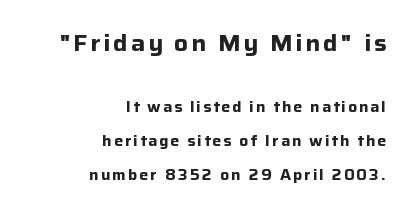
Q: Is the text bold? A: Yes.
Q: Is the text italic (slanted)? A: No, it is upright.
Q: Is the text underlined? A: No.
Q: How is the paragraph aligned? A: Right-aligned.
Q: Is the spacing between lines tight, normal or loose? A: Loose.
Q: Which block of text is set in a larger size, the first (top) or the second (bottom)? A: The first (top) one.
